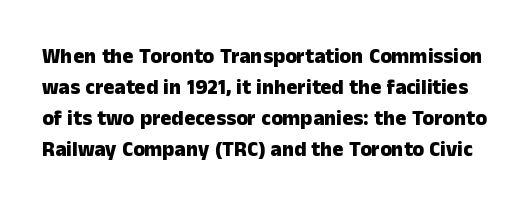
{"italic": "no", "bold": "yes", "underline": "no", "line_spacing": "normal", "line_spacing_ratio": 1.48, "letter_spacing": "normal", "letter_spacing_em": 0.0, "glyph_px": 21}
